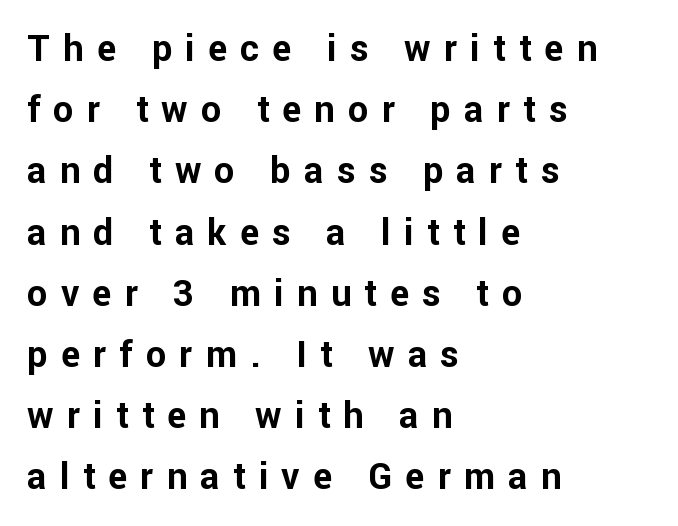
{"serif": "no", "italic": "no", "bold": "yes", "weight": "bold", "width": "normal", "stroke_contrast": "low", "x_height": "medium", "monospaced": "no", "underline": "no", "align": "left", "line_spacing": "normal", "line_spacing_ratio": 1.7, "letter_spacing": "wide", "letter_spacing_em": 0.37, "glyph_px": 36}
